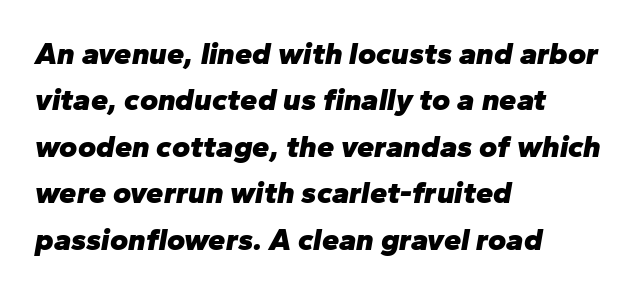
These lines stack with their left ends in a neat column. Baseline-to-baseline distance is the conventional proportion of letter height. Spacing between characters is what you'd get straight out of the box. The typesetting leans heavy: a genuine bold. The face used here is proportionally spaced, like ordinary book or web type.
